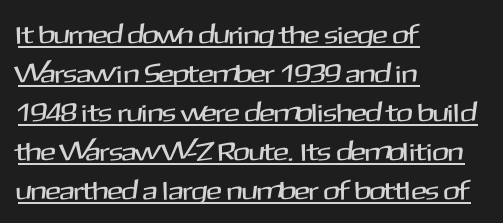
{"italic": "no", "underline": "yes", "align": "left", "line_spacing": "normal", "line_spacing_ratio": 1.5, "letter_spacing": "normal", "letter_spacing_em": 0.0, "glyph_px": 26}
